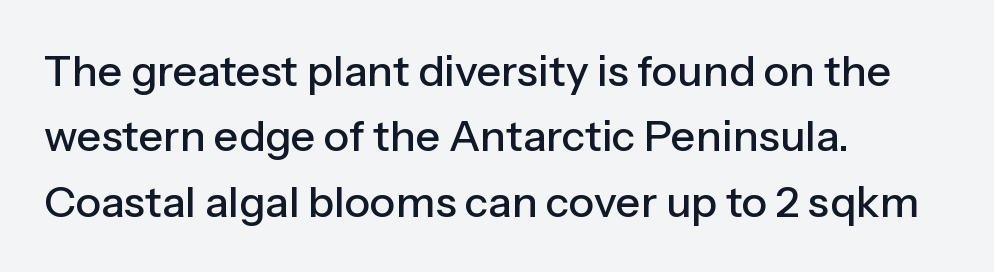
The zone under the glyphs is completely vacant. A typesetter would call this proportional, since set widths differ per character. These lines keep a tight, regular rhythm from letter to letter. Honestly, the row spacing looks completely unremarkable.
